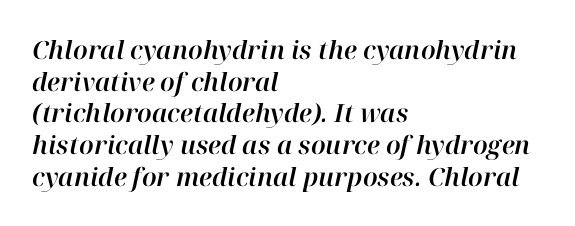
{"italic": "yes", "lean": "right", "slant_degrees": 12, "underline": "no", "align": "left", "line_spacing": "normal", "line_spacing_ratio": 1.27, "letter_spacing": "normal", "letter_spacing_em": 0.0, "glyph_px": 25}
